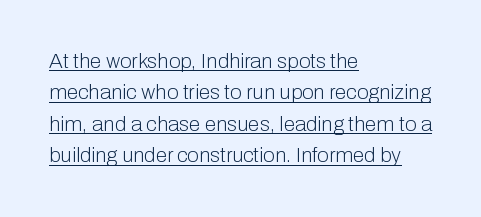
The image shows 21 px text type, upright; set left-aligned, normal line spacing (1.5x), normal letter spacing, underlined.
